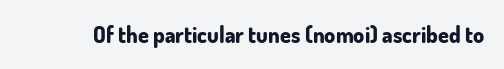
The image shows 22 px bold type, upright; set normal letter spacing, not underlined.
